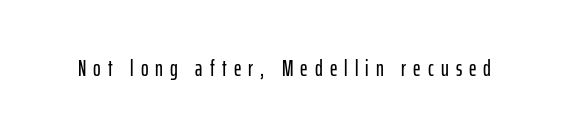
{"italic": "no", "underline": "no", "letter_spacing": "wide", "letter_spacing_em": 0.31, "glyph_px": 23}
